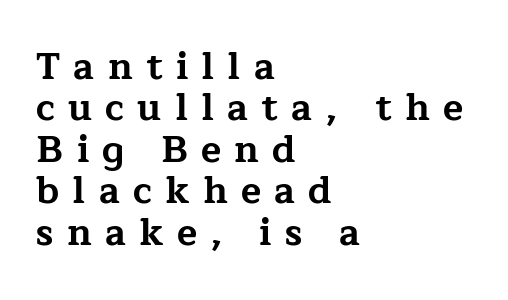
{"serif": "yes", "italic": "no", "bold": "yes", "weight": "bold", "width": "wide", "stroke_contrast": "low", "x_height": "medium", "monospaced": "no", "underline": "no", "align": "left", "line_spacing": "tight", "line_spacing_ratio": 1.12, "letter_spacing": "wide", "letter_spacing_em": 0.36, "glyph_px": 37}
